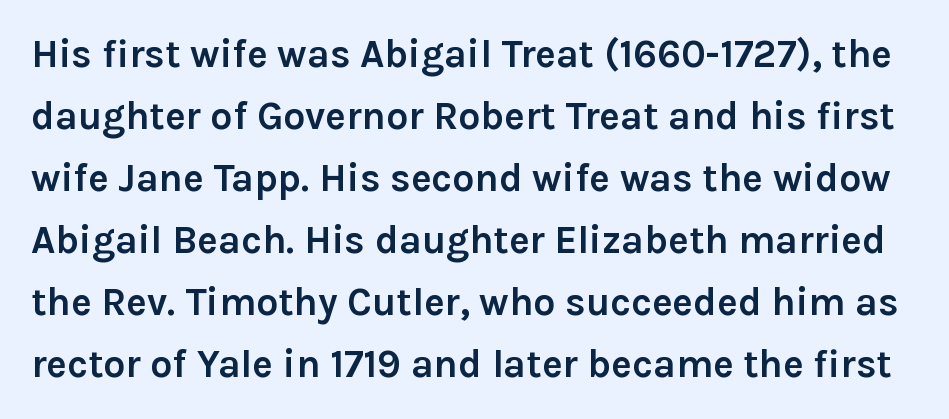
The image shows 39 px semibold sans-serif type, upright; set normal line spacing (1.59x), normal letter spacing, not underlined; low stroke contrast and a medium x-height.
